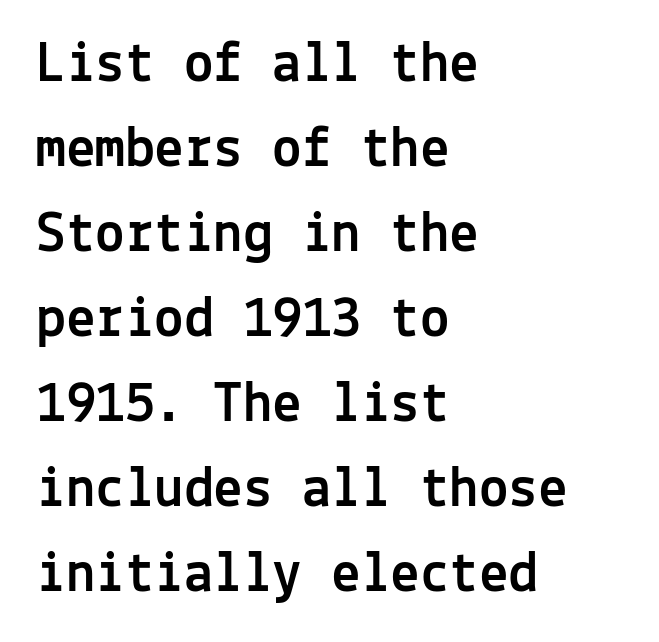
{"serif": "no", "italic": "no", "width": "normal", "x_height": "medium", "monospaced": "yes", "underline": "no", "align": "left", "line_spacing": "normal", "line_spacing_ratio": 1.44, "letter_spacing": "normal", "letter_spacing_em": 0.0, "glyph_px": 59}
